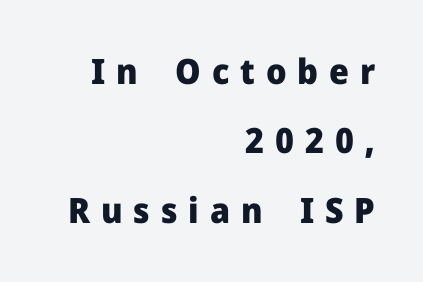
Q: Is the text bold? A: Yes.
Q: Is the text italic (slanted)? A: No, it is upright.
Q: Is the typeface a serif or a sans-serif typeface? A: Sans-serif.
Q: Is the text underlined? A: No.
Q: How is the paragraph aligned? A: Right-aligned.
Q: Is the spacing between letters normal or unusually wide? A: Unusually wide.
Q: Is the spacing between lines tight, normal or loose? A: Loose.
Q: Width (condensed, normal, or wide)? A: Normal.
Q: Stroke contrast? A: Low.
Q: x-height? A: Medium.
Q: Monospaced? A: No.
